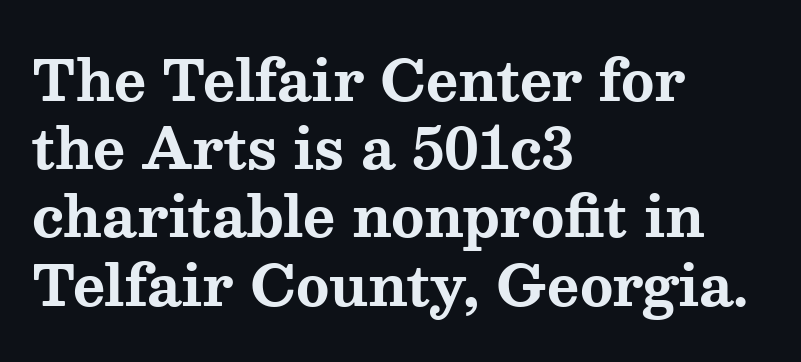
The image shows 55 px bold, wide serif type, upright; set left-aligned, line spacing 1.24x, normal letter spacing, not underlined; medium stroke contrast and a medium x-height.
